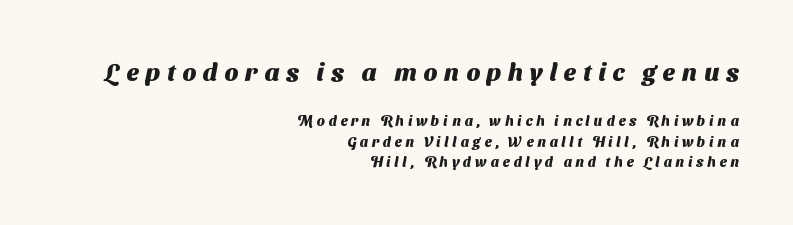
{"bold": "yes", "underline": "no", "align": "right", "line_spacing": "normal", "line_spacing_ratio": 1.45, "letter_spacing": "wide", "letter_spacing_em": 0.27, "larger_block": "first", "size_ratio": 1.79, "glyph_px": 25}
